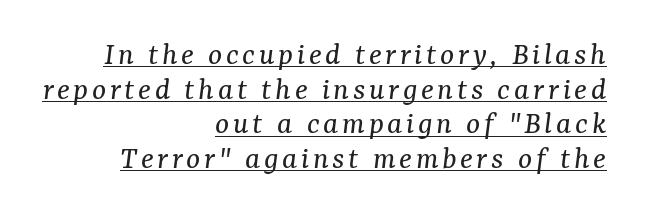
The image shows 33 px regular-weight serif type, italic (leaning right); set right-aligned, tight line spacing (1.05x), underlined; medium stroke contrast and a medium x-height.
